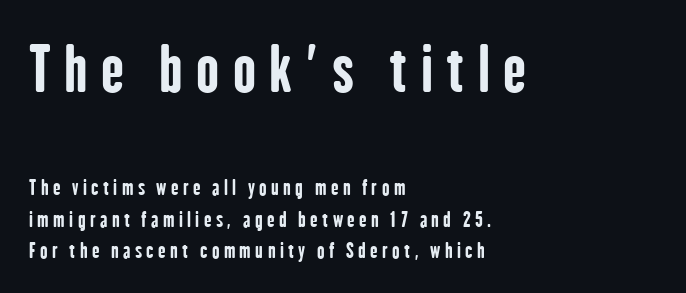
Q: Is the text bold? A: Yes.
Q: Is the text italic (slanted)? A: No, it is upright.
Q: Is the typeface a serif or a sans-serif typeface? A: Sans-serif.
Q: Is the text underlined? A: No.
Q: How is the paragraph aligned? A: Left-aligned.
Q: Is the spacing between letters normal or unusually wide? A: Unusually wide.
Q: Is the spacing between lines tight, normal or loose? A: Normal.
Q: Which block of text is set in a larger size, the first (top) or the second (bottom)? A: The first (top) one.
Q: Width (condensed, normal, or wide)? A: Condensed.
Q: Stroke contrast? A: Low.
Q: x-height? A: Medium.
Q: Monospaced? A: No.
